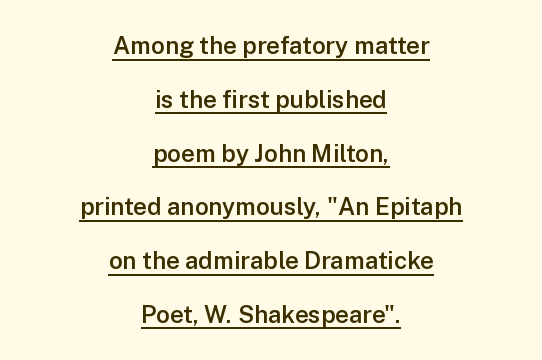
Q: Is the text bold? A: Semi-bold.
Q: Is the text italic (slanted)? A: No, it is upright.
Q: Is the text underlined? A: Yes.
Q: How is the paragraph aligned? A: Centered.
Q: Is the spacing between letters normal or unusually wide? A: Normal.
Q: Is the spacing between lines tight, normal or loose? A: Loose.
